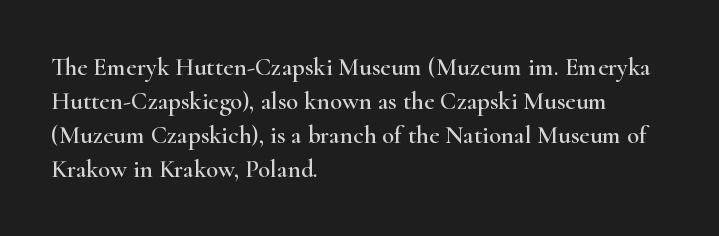
The image shows 25 px text type, upright; set left-aligned, normal line spacing (1.36x), normal letter spacing, not underlined.
